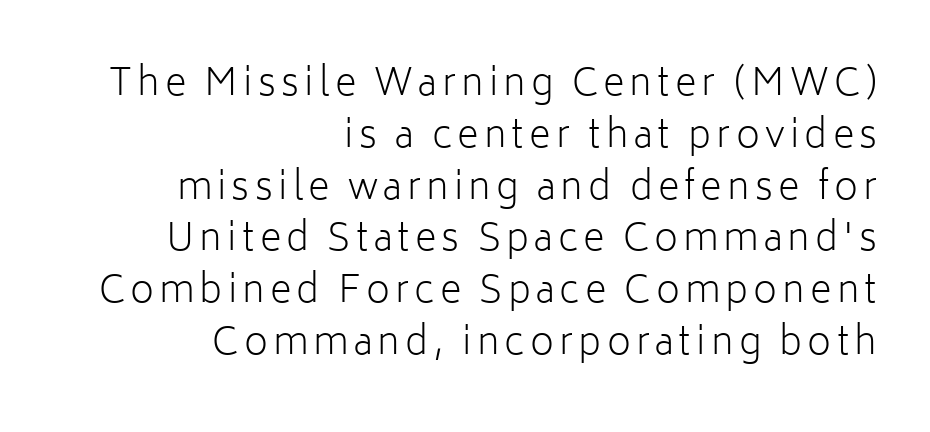
When letters stand straight like this, we call the style roman or upright. The font family rendered here belongs to the sans-serif group. Caption: multi-line text, flush right, ragged left. A light-to-regular cut is what we see here. Character widths vary here, with narrow letters taking less room than wide ones.
